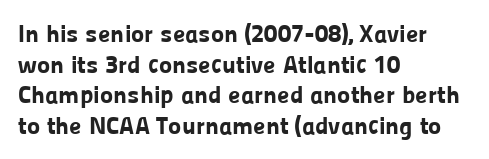
Q: Is the text bold? A: Yes.
Q: Is the text italic (slanted)? A: No, it is upright.
Q: Is the text underlined? A: No.
Q: How is the paragraph aligned? A: Left-aligned.
Q: Is the spacing between letters normal or unusually wide? A: Normal.
